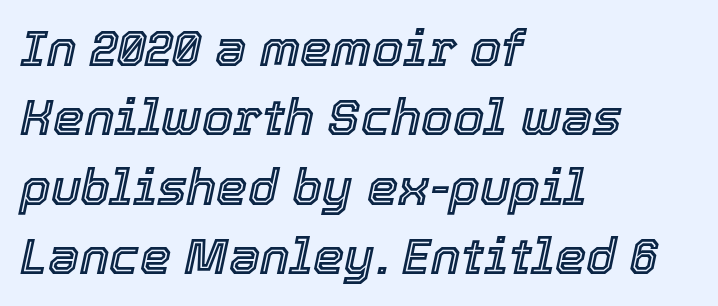
The image shows 50 px text type, italic (leaning right); set left-aligned, normal line spacing (1.39x), normal letter spacing, not underlined; a medium x-height.
